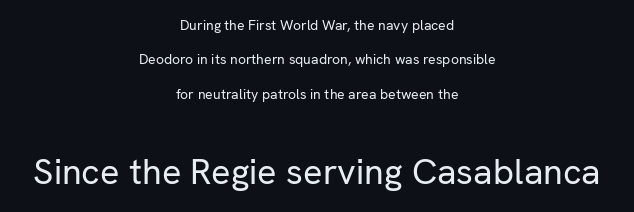
{"serif": "no", "italic": "no", "bold": "no", "weight": "regular", "width": "normal", "stroke_contrast": "low", "x_height": "medium", "monospaced": "no", "underline": "no", "align": "center", "line_spacing": "loose", "line_spacing_ratio": 2.46, "letter_spacing": "normal", "letter_spacing_em": 0.0, "larger_block": "second", "size_ratio": 2.57, "glyph_px": 36}
